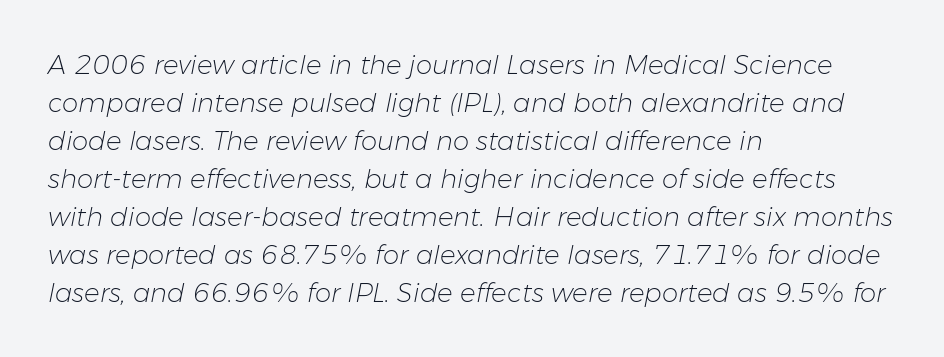
{"italic": "yes", "lean": "right", "slant_degrees": 11, "bold": "no", "underline": "no", "align": "left", "line_spacing": "normal", "line_spacing_ratio": 1.46, "letter_spacing": "normal", "letter_spacing_em": 0.0, "glyph_px": 26}
